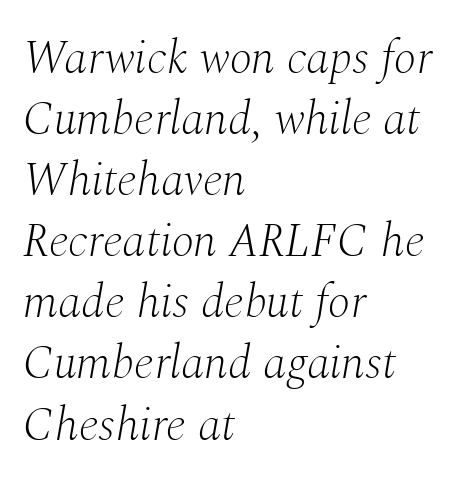
The image shows 47 px light serif type, italic (leaning right); set left-aligned, normal line spacing (1.3x), normal letter spacing, not underlined; medium stroke contrast and a medium x-height.
